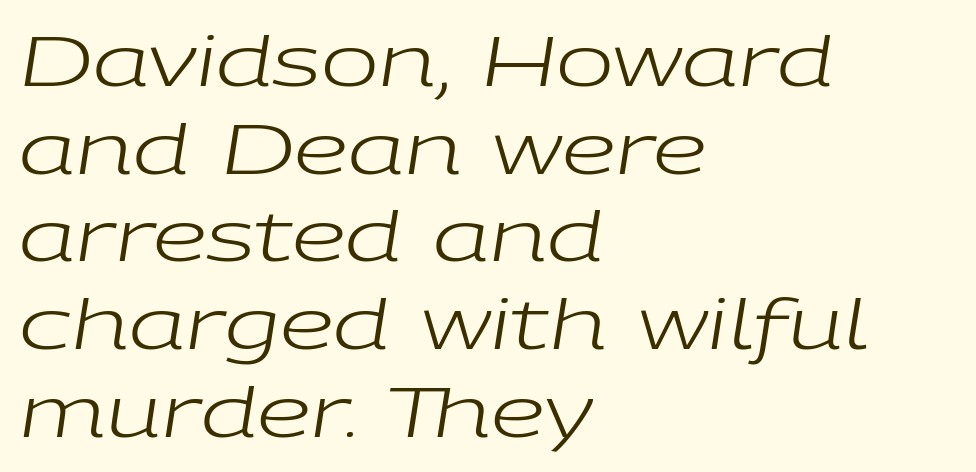
Observe the ordinary spacing: letters are neighbours, not strangers. The font is comparable to plain body text, perhaps lighter. Each letter keeps its own natural width here, so spacing adapts to shape. Leading matches the norm, producing a regular column. Each line starts at the same left margin while the right side varies.
